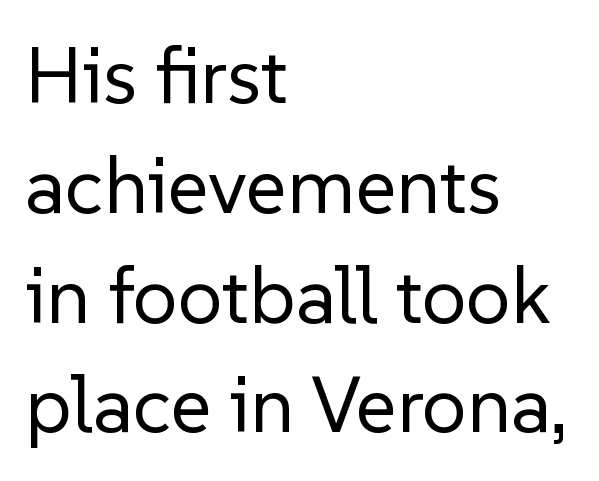
{"serif": "no", "italic": "no", "bold": "no", "weight": "regular", "width": "normal", "stroke_contrast": "low", "x_height": "medium", "monospaced": "no", "underline": "no", "align": "left", "line_spacing": "normal", "line_spacing_ratio": 1.39, "letter_spacing": "normal", "letter_spacing_em": 0.0, "glyph_px": 79}
